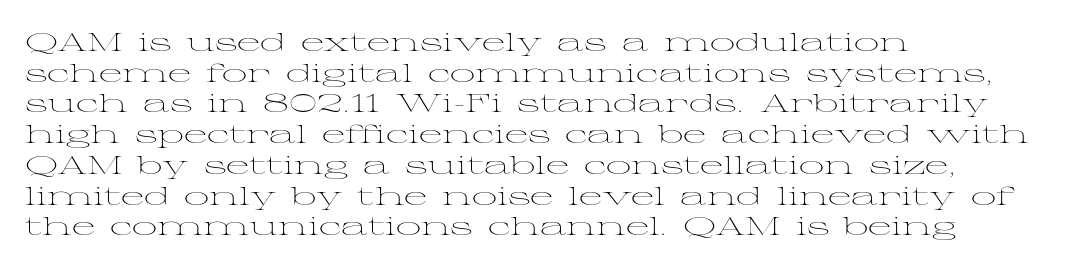
The letters look calm and open, with moderate or lighter stems. Descenders are the only things crossing below the line. Left-aligned paragraph, ragged on the right. Short note: letters normally spaced.
